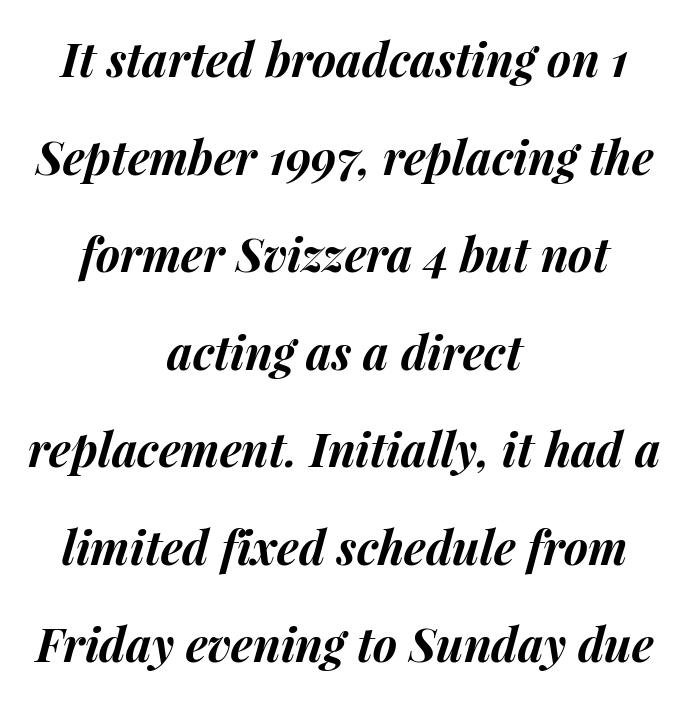
Check the space under the baseline: it is left empty. As a designer I'd log this as weight 700, bold. The letters sit at their default tracking, neither squeezed nor spread. Would a proofreader flag this as italicized? Yes. Centered paragraph, ragged on both sides. Looks like regular typesetting: each glyph gets only the width it needs.
